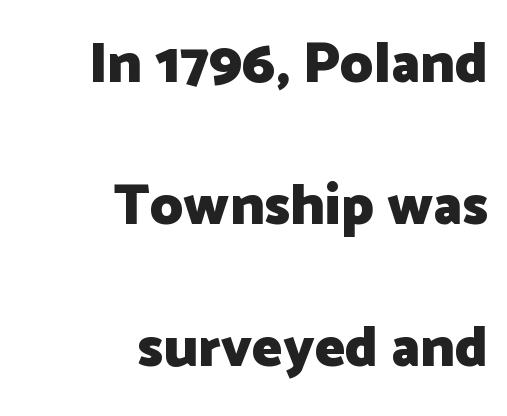
Is the type bold? Yes — the strokes are clearly thick and heavy. These lines are set flush right with a ragged left edge. It's the straight-up-and-down kind of type. Glance below the letters and you will spot only blank space. Each letter's strokes conclude bluntly, with no projecting serifs. Note the varied advance widths — an 'i' is clearly narrower than an 'm'.
